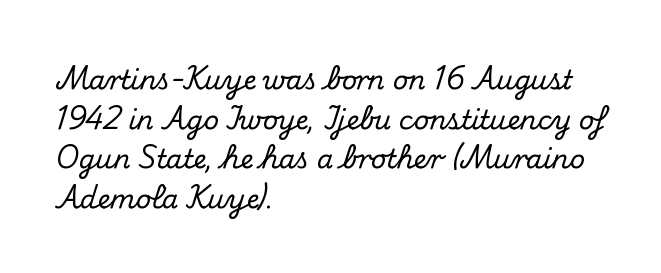
Q: Is the text italic (slanted)? A: Yes.
Q: Is the text underlined? A: No.
Q: How is the paragraph aligned? A: Left-aligned.
Q: Is the spacing between letters normal or unusually wide? A: Normal.
Q: Is the spacing between lines tight, normal or loose? A: Normal.
